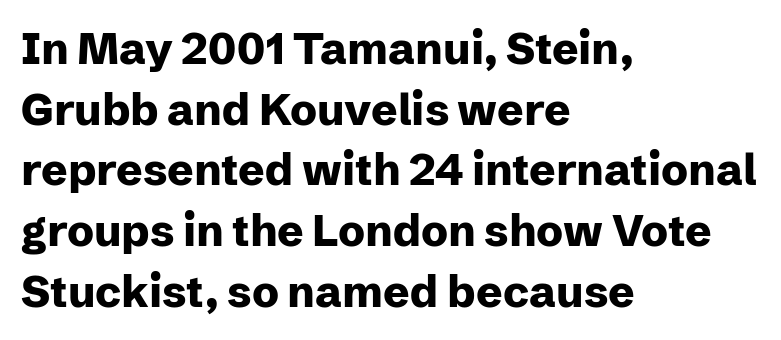
The tracking reads as untouched default to a designer's eye. Italic: no, the glyphs are upright roman. Compared with typical paragraphs, the rows here are spaced about the same. Set as a true bold cut, around the 700 mark.
